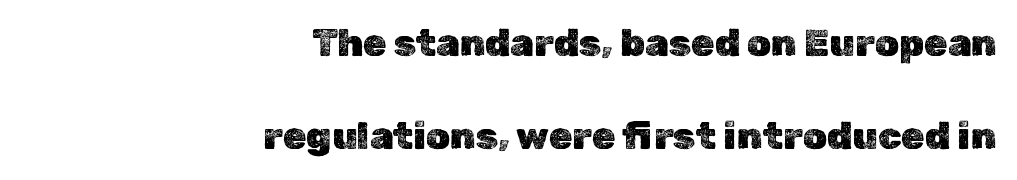
{"italic": "no", "width": "normal", "x_height": "medium", "monospaced": "no", "underline": "no", "align": "right", "line_spacing": "loose", "line_spacing_ratio": 2.45, "letter_spacing": "normal", "letter_spacing_em": 0.0, "glyph_px": 38}
